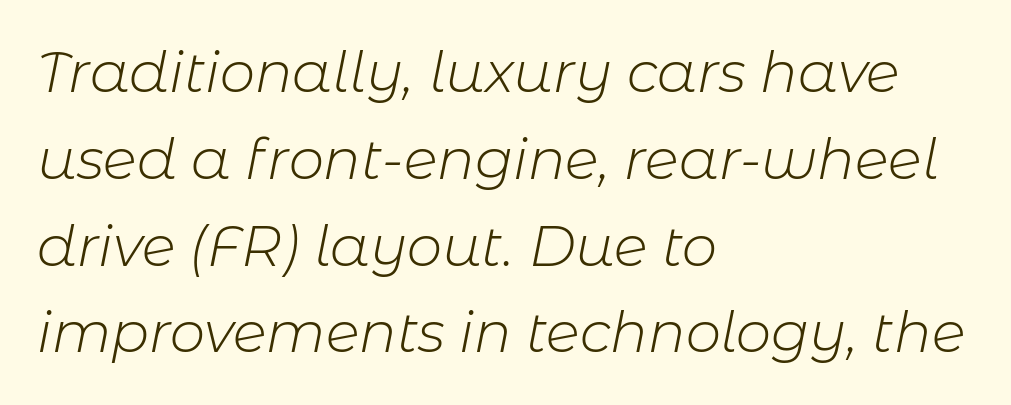
No chunkiness to these letters — they're not bold. The paragraph has a hard left edge and a soft right edge. The lines sit at an ordinary, default distance from one another. The letterforms sit shoulder to shoulder at normal distance. Only glyphs here, with clear space below each row.
